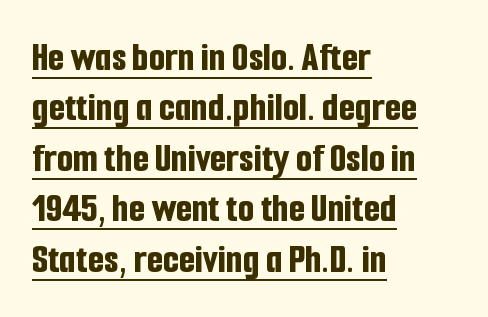
{"serif": "no", "italic": "no", "bold": "yes", "weight": "bold", "width": "condensed", "stroke_contrast": "low", "x_height": "medium", "monospaced": "no", "underline": "yes", "align": "left", "line_spacing_ratio": 1.2, "letter_spacing": "normal", "letter_spacing_em": 0.0, "glyph_px": 42}
